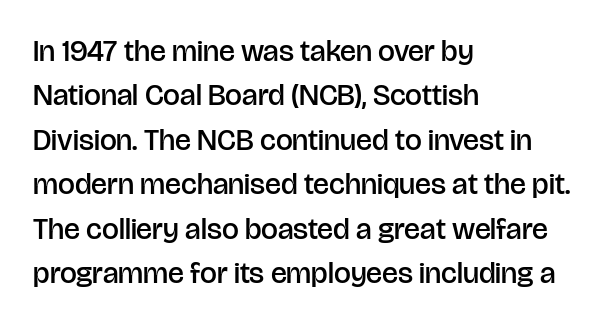
{"serif": "no", "italic": "no", "bold": "semi", "weight": "semibold", "width": "normal", "stroke_contrast": "low", "x_height": "large", "monospaced": "no", "underline": "no", "align": "left", "line_spacing": "normal", "line_spacing_ratio": 1.48, "letter_spacing": "normal", "letter_spacing_em": 0.0, "glyph_px": 30}
